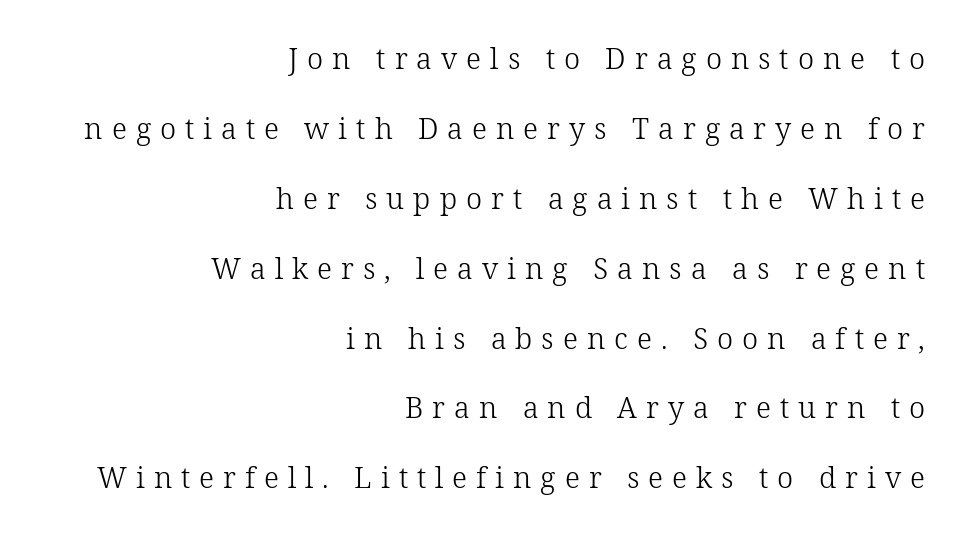
{"serif": "yes", "italic": "no", "bold": "no", "weight": "light", "width": "normal", "stroke_contrast": "low", "x_height": "medium", "monospaced": "no", "underline": "no", "align": "right", "line_spacing": "loose", "line_spacing_ratio": 2.41, "letter_spacing": "wide", "letter_spacing_em": 0.31, "glyph_px": 29}
